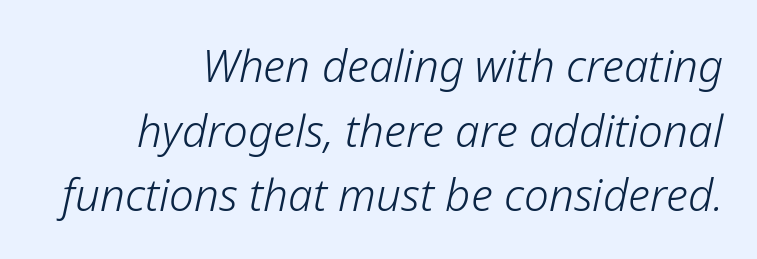
Q: Is the text bold? A: No.
Q: Is the text italic (slanted)? A: Yes, it leans right by about 12 degrees.
Q: Is the text underlined? A: No.
Q: How is the paragraph aligned? A: Right-aligned.
Q: Is the spacing between letters normal or unusually wide? A: Normal.
Q: Is the spacing between lines tight, normal or loose? A: Normal.
Q: Width (condensed, normal, or wide)? A: Normal.
Q: Stroke contrast? A: Low.
Q: x-height? A: Medium.
Q: Monospaced? A: No.
